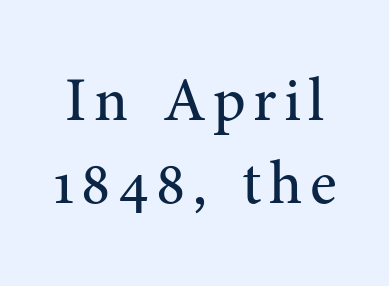
Q: Is the text bold? A: No.
Q: Is the text italic (slanted)? A: No, it is upright.
Q: Is the typeface a serif or a sans-serif typeface? A: Serif.
Q: Is the text underlined? A: No.
Q: Is the spacing between lines tight, normal or loose? A: Normal.
Q: Width (condensed, normal, or wide)? A: Normal.
Q: Stroke contrast? A: Medium.
Q: x-height? A: Medium.
Q: Monospaced? A: No.
